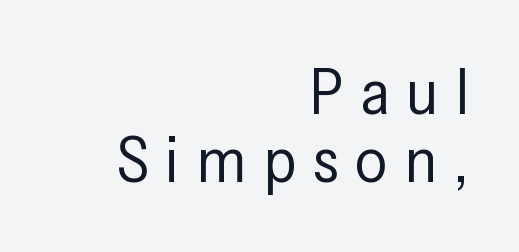
The image shows 64 px regular-weight, condensed sans-serif type, upright; set right-aligned, tight line spacing (1.07x), unusually wide letter spacing (+0.26 em), not underlined; low stroke contrast and a medium x-height.
